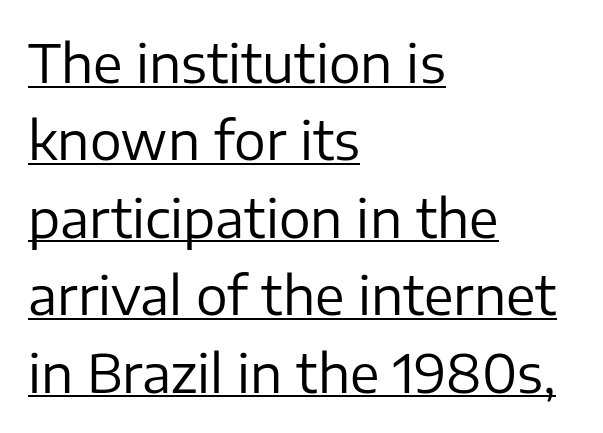
The image shows 53 px regular-weight sans-serif type, upright; set left-aligned, normal line spacing (1.46x), normal letter spacing, underlined; low stroke contrast and a medium x-height.
